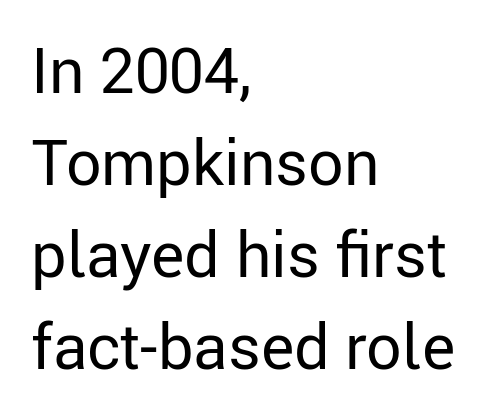
The image shows 63 px regular-weight sans-serif type, upright; set left-aligned, normal line spacing (1.46x), normal letter spacing, not underlined; low stroke contrast and a medium x-height.
